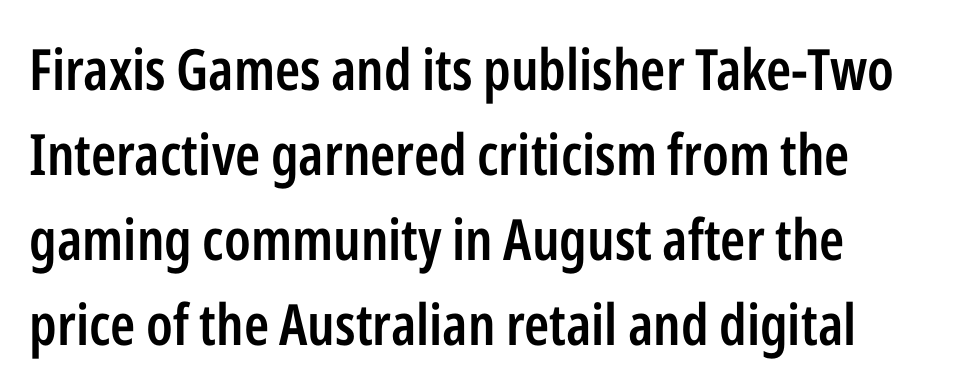
The image shows 57 px semibold, condensed sans-serif type, upright; set left-aligned, normal line spacing (1.49x), normal letter spacing, not underlined; low stroke contrast and a medium x-height.
